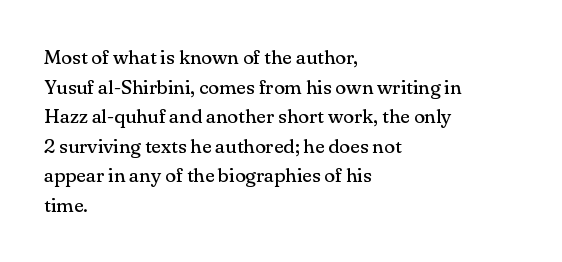
The image shows 20 px text type, upright; set left-aligned, normal line spacing (1.48x), normal letter spacing, not underlined.
